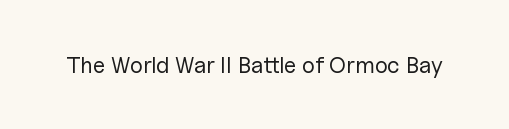
The type is set solid horizontally, with unmodified tracking. Words float on clear page, feet unadorned. A quiet, ordinary-to-light weight characterises the typeface. The type sits square on the baseline with zero lean.
